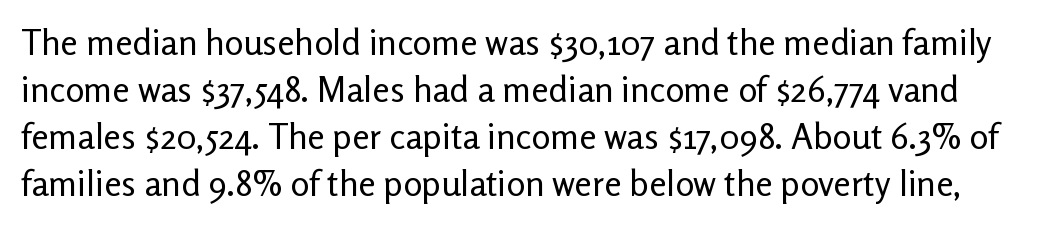
{"serif": "no", "italic": "no", "bold": "no", "weight": "regular", "width": "normal", "stroke_contrast": "low", "x_height": "medium", "monospaced": "no", "underline": "no", "line_spacing": "normal", "line_spacing_ratio": 1.34, "letter_spacing": "normal", "letter_spacing_em": 0.0, "glyph_px": 35}
